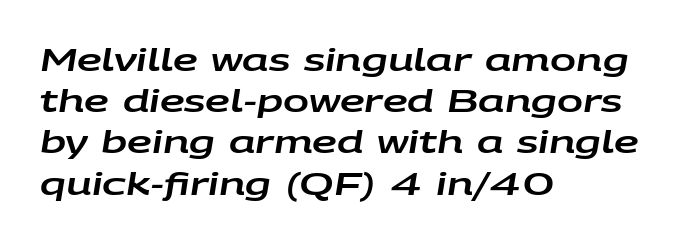
{"italic": "yes", "lean": "right", "slant_degrees": 9, "width": "wide", "stroke_contrast": "low", "x_height": "large", "monospaced": "no", "underline": "no", "align": "left", "line_spacing": "normal", "line_spacing_ratio": 1.33, "letter_spacing": "normal", "letter_spacing_em": 0.0, "glyph_px": 31}
